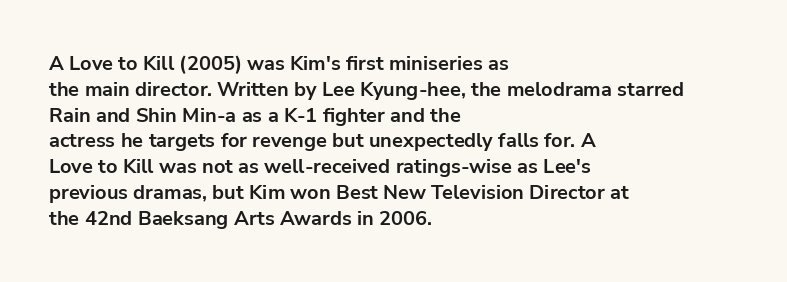
The image shows 20 px bold type, upright; set left-aligned, normal line spacing (1.29x), normal letter spacing, not underlined.
